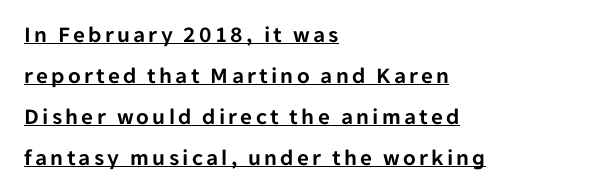
One-word summary of the alignment: left. Underlined type. It's the straight-up-and-down kind of type.
